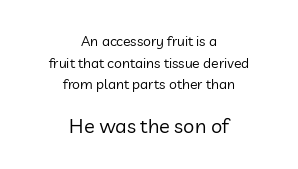
The image shows 20 px text type, upright; set centered, normal line spacing (1.54x), normal letter spacing, not underlined; the second (bottom) block is 1.43x larger.
